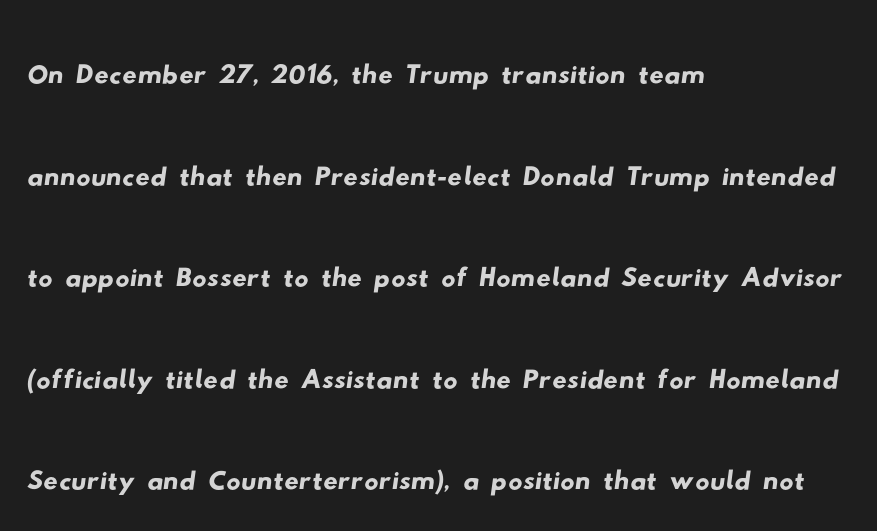
The image shows 71 px wide sans-serif type; set left-aligned, normal line spacing (1.43x), normal letter spacing, not underlined; low stroke contrast and a small x-height.
